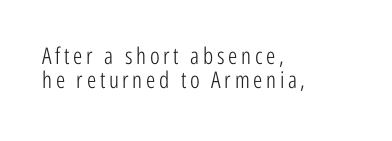
Q: Is the text bold? A: No.
Q: Is the text italic (slanted)? A: No, it is upright.
Q: Is the text underlined? A: No.
Q: How is the paragraph aligned? A: Left-aligned.
Q: Is the spacing between lines tight, normal or loose? A: Tight.
